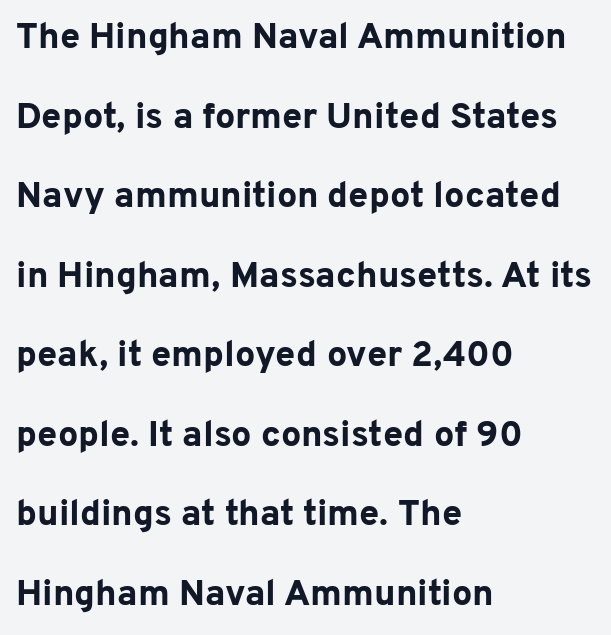
{"serif": "no", "italic": "no", "bold": "yes", "weight": "bold", "width": "normal", "stroke_contrast": "low", "x_height": "medium", "monospaced": "no", "underline": "no", "align": "left", "line_spacing": "loose", "line_spacing_ratio": 2.21, "letter_spacing": "normal", "letter_spacing_em": 0.0, "glyph_px": 36}
